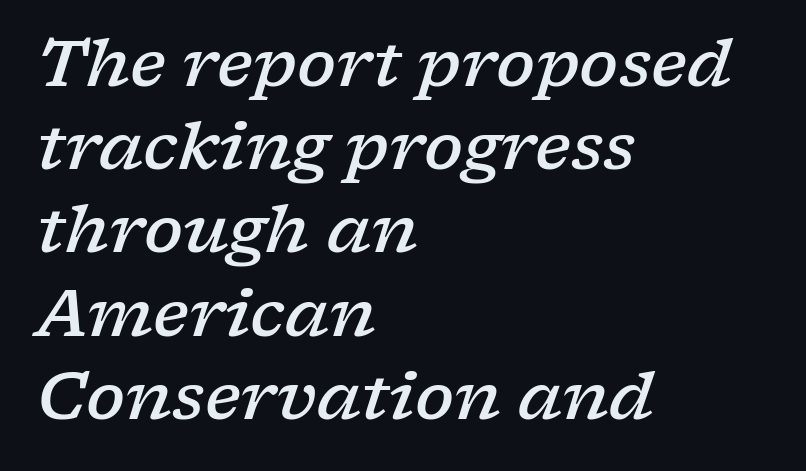
Yep, that's italic — everything's leaning. The designer left line spacing at the default. Proportional: the letters do not fall into vertical columns. Type without underlining.
